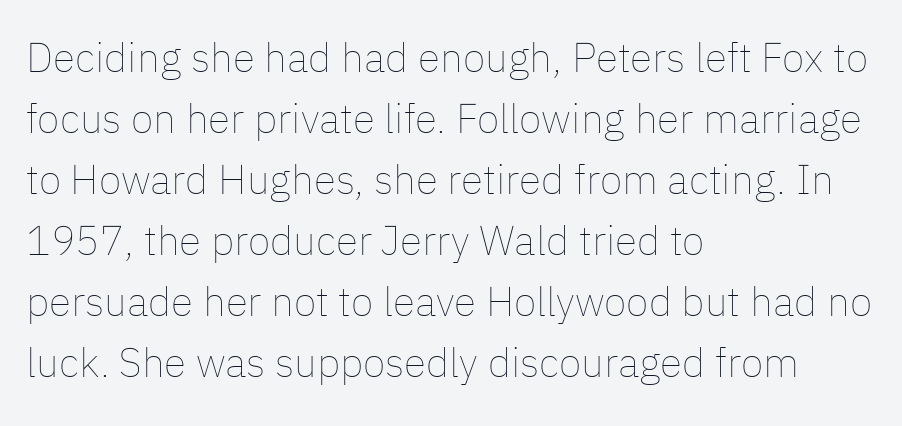
The image shows 41 px thin type, upright; set left-aligned, normal line spacing (1.49x), normal letter spacing, not underlined; low stroke contrast and a medium x-height.
